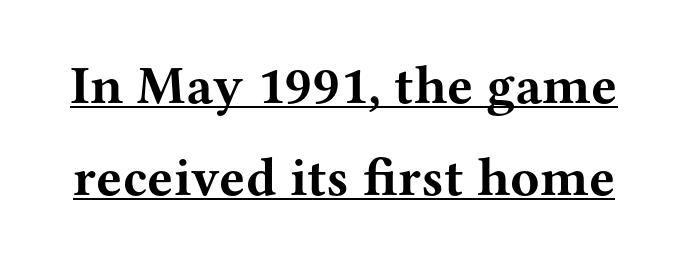
The image shows 54 px bold, wide serif type, upright; set line spacing 1.71x, normal letter spacing, underlined; medium stroke contrast and a medium x-height.
